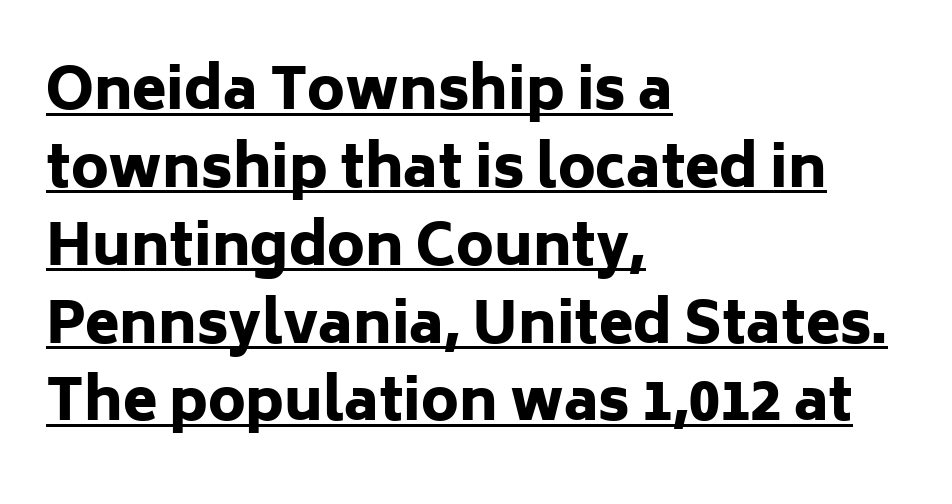
If you drew a ruler down the left edge, every line would touch it. Character widths vary here, with narrow letters taking less room than wide ones. Observe the ordinary spacing: letters are neighbours, not strangers. How heavy is the stroke? Heavy — this is a bold.
